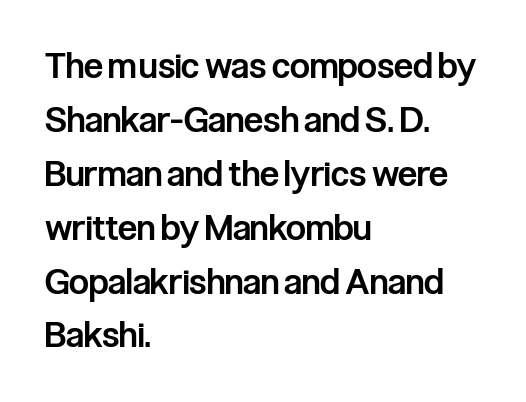
Italic? Not at all — the glyphs are vertical. Decoration check: the copy has no underline. One-word summary of the alignment: left. Horizontal bands of white between lines are of average thickness.
